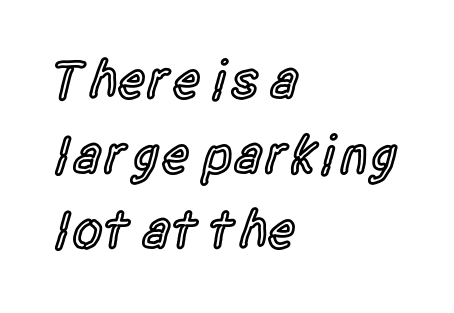
Q: Is the text bold? A: Semi-bold.
Q: Is the text italic (slanted)? A: Yes.
Q: Is the typeface a serif or a sans-serif typeface? A: Sans-serif.
Q: Is the text underlined? A: No.
Q: How is the paragraph aligned? A: Left-aligned.
Q: Is the spacing between letters normal or unusually wide? A: Normal.
Q: Is the spacing between lines tight, normal or loose? A: Normal.
Q: Width (condensed, normal, or wide)? A: Condensed.
Q: x-height? A: Large.
Q: Monospaced? A: No.
